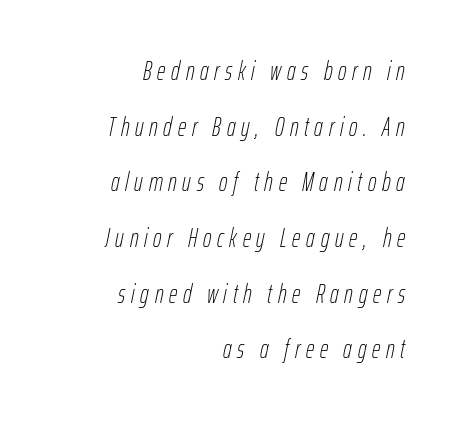
The image shows 26 px text type, italic (leaning right); set right-aligned, loose line spacing (2.14x), unusually wide letter spacing (+0.22 em), not underlined.
